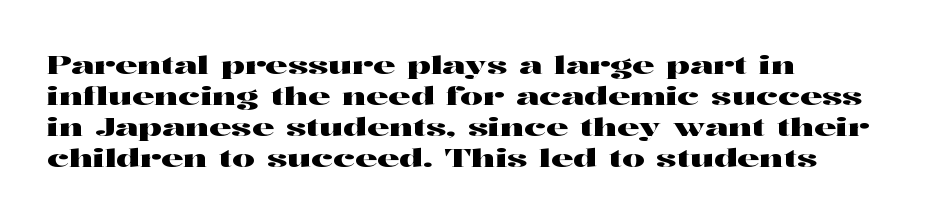
The image shows 25 px text type, upright; set left-aligned, line spacing 1.24x, normal letter spacing, not underlined.
